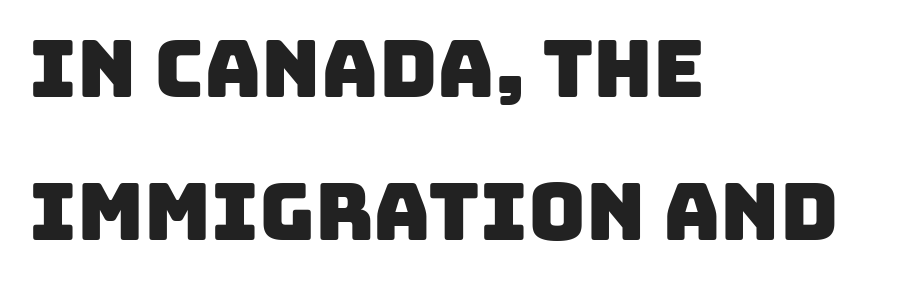
Q: Is the typeface a serif or a sans-serif typeface? A: Sans-serif.
Q: Is the text underlined? A: No.
Q: How is the paragraph aligned? A: Left-aligned.
Q: Is the spacing between letters normal or unusually wide? A: Normal.
Q: Width (condensed, normal, or wide)? A: Normal.
Q: Stroke contrast? A: Low.
Q: x-height? A: Large.
Q: Monospaced? A: No.
